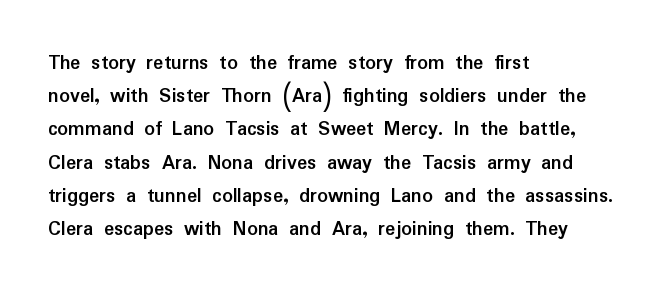
The font is running at its bold setting. Letters rest on an invisible, unmarked baseline. Students, note that the glyphs here touch the page at normal intervals. The rendering anchors every line to the left-hand side.
